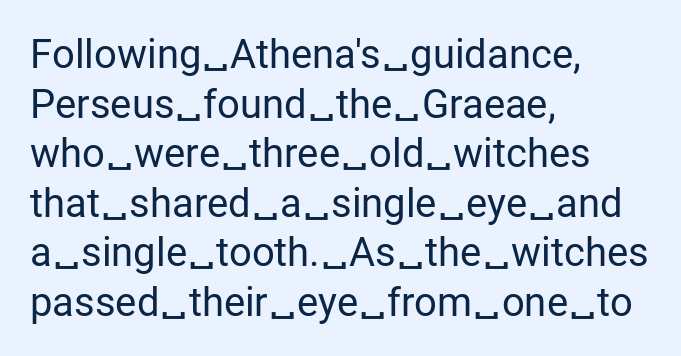
The image shows 40 px regular-weight sans-serif type, upright; set left-aligned, line spacing 1.24x, normal letter spacing, not underlined; low stroke contrast and a medium x-height.
